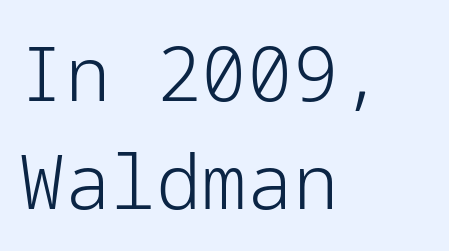
The image shows 76 px light sans-serif type, upright; set left-aligned, normal line spacing (1.42x), normal letter spacing, not underlined; low stroke contrast and a medium x-height.
